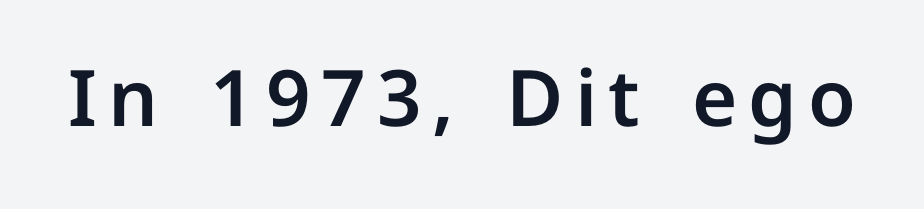
{"serif": "no", "italic": "no", "width": "normal", "stroke_contrast": "low", "x_height": "medium", "monospaced": "no", "underline": "no", "glyph_px": 78}
